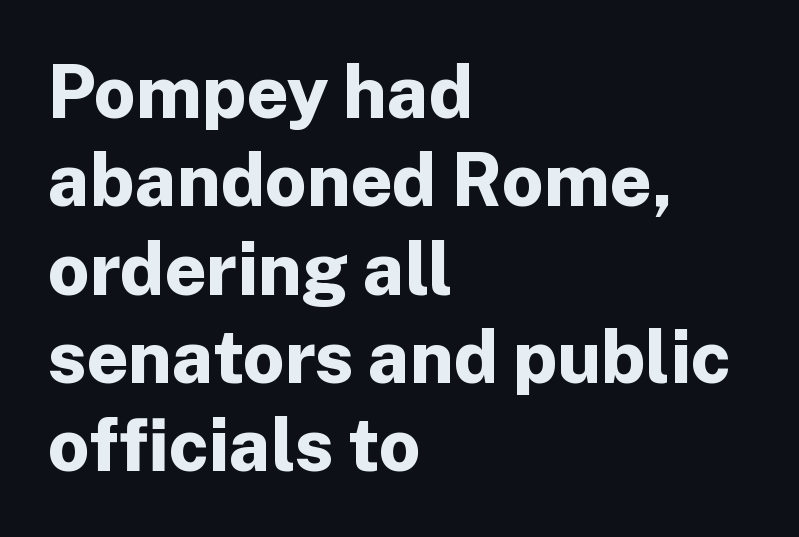
Observe the ordinary spacing: letters are neighbours, not strangers. Line beginnings align vertically; line endings do not. The letters advance in unequal steps, a hallmark of proportional type. This is heavy type, rendered in bold. You can tell from the bare stems that sans-serif type was used. Italic: no, the glyphs are upright roman.
